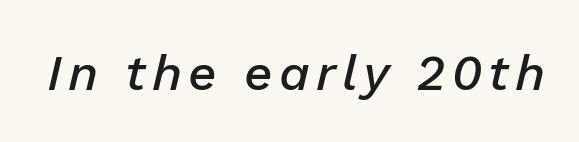
Q: Is the text bold? A: Semi-bold.
Q: Is the text italic (slanted)? A: Yes, it leans right by about 13 degrees.
Q: Is the text underlined? A: No.
Q: Width (condensed, normal, or wide)? A: Normal.
Q: Stroke contrast? A: Low.
Q: x-height? A: Medium.
Q: Monospaced? A: No.
